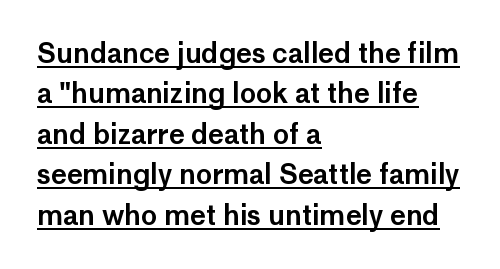
The image shows 27 px text type, upright; set left-aligned, normal line spacing (1.5x), normal letter spacing, underlined.
